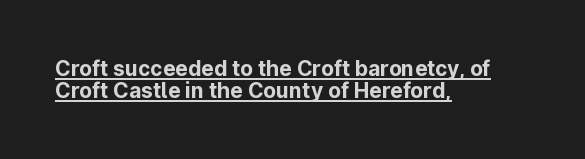
Q: Is the text bold? A: Yes.
Q: Is the text italic (slanted)? A: No, it is upright.
Q: Is the text underlined? A: Yes.
Q: How is the paragraph aligned? A: Left-aligned.
Q: Is the spacing between letters normal or unusually wide? A: Normal.
Q: Is the spacing between lines tight, normal or loose? A: Tight.
